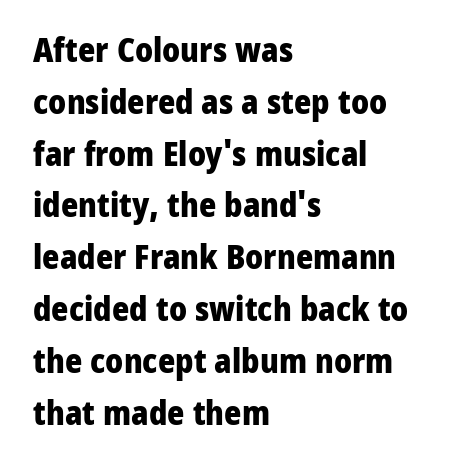
Notice how the stems are strictly vertical — no italics here. The rendering uses a moderate line-height, typical for paragraphs. Is the type bold? Yes — the strokes are clearly thick and heavy. The tracking reads as untouched default to a designer's eye. The strip under each line holds only bare page.
